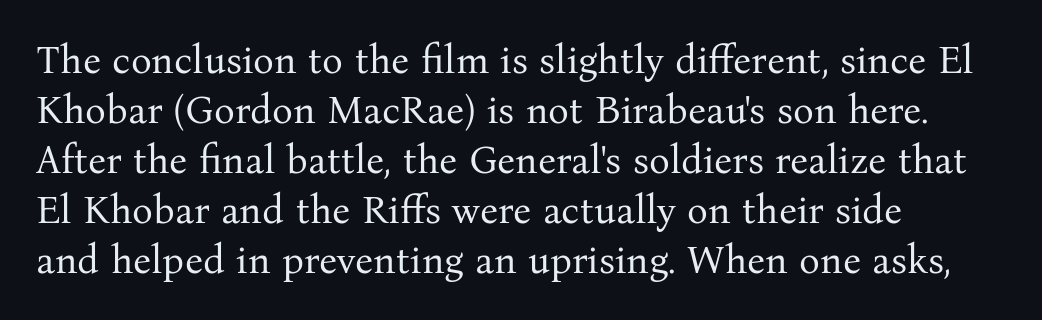
Q: Is the text bold? A: No.
Q: Is the text italic (slanted)? A: No, it is upright.
Q: Is the typeface a serif or a sans-serif typeface? A: Serif.
Q: Is the text underlined? A: No.
Q: How is the paragraph aligned? A: Left-aligned.
Q: Is the spacing between letters normal or unusually wide? A: Normal.
Q: Is the spacing between lines tight, normal or loose? A: Normal.
Q: Width (condensed, normal, or wide)? A: Normal.
Q: Stroke contrast? A: Medium.
Q: x-height? A: Medium.
Q: Monospaced? A: No.
